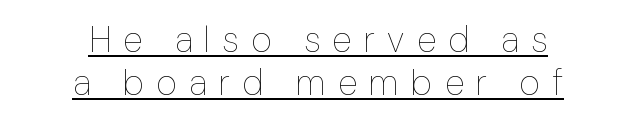
Is the stroke heavy? The answer is a plain regular-or-lighter. The lettering holds an erect, upright posture throughout. Centered paragraph, ragged on both sides. The passage shown is underscored from start to finish. The passage shown has open, widely tracked lettering throughout.
